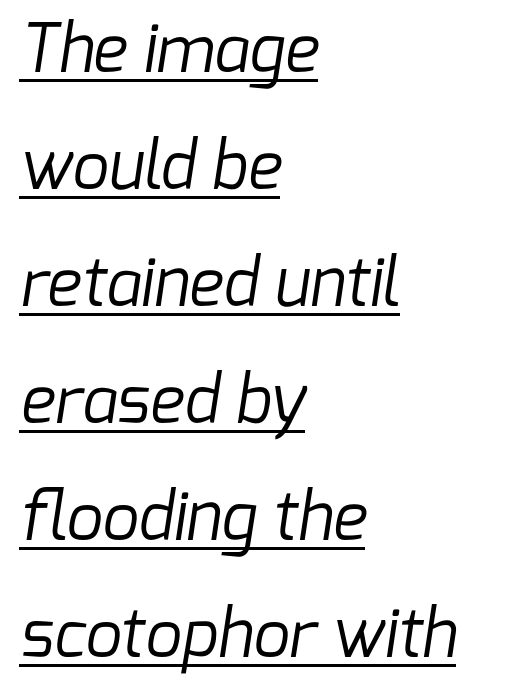
The image shows 65 px regular-weight sans-serif type; set left-aligned, line spacing 1.8x, normal letter spacing, underlined; low stroke contrast and a medium x-height.
